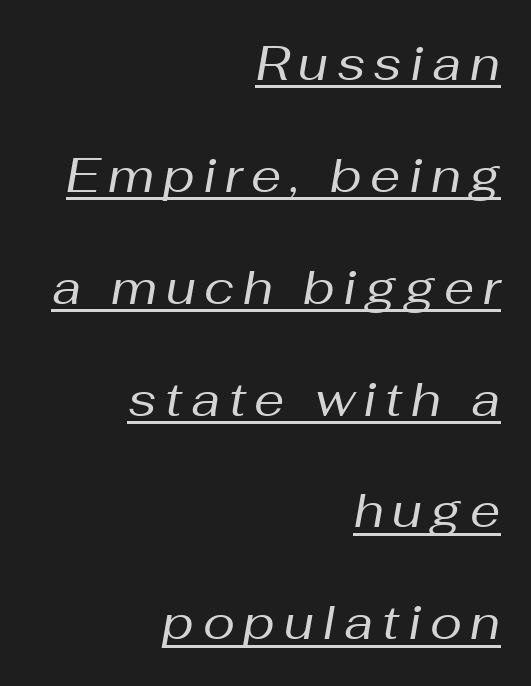
The image shows 48 px regular-weight type, italic (leaning right); set right-aligned, loose line spacing (2.33x), underlined; medium stroke contrast and a medium x-height.
